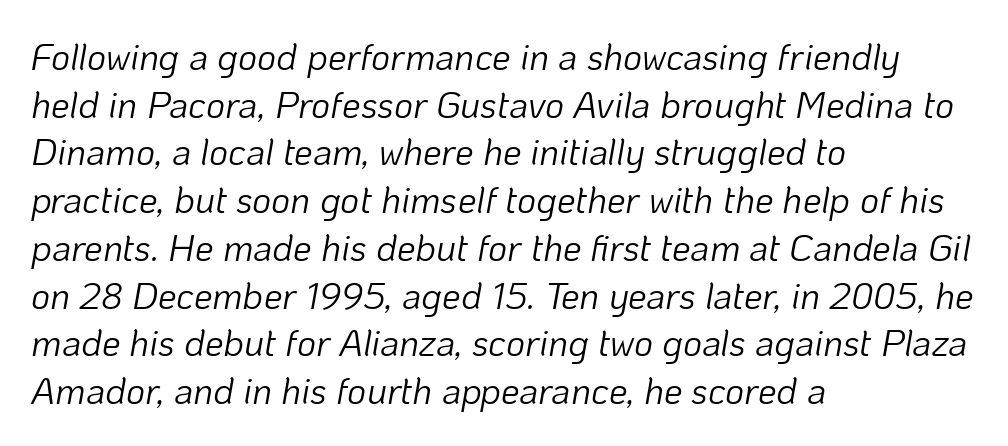
{"italic": "yes", "lean": "right", "slant_degrees": 10, "bold": "no", "weight": "light", "width": "normal", "stroke_contrast": "low", "x_height": "medium", "monospaced": "no", "underline": "no", "align": "left", "line_spacing": "normal", "line_spacing_ratio": 1.29, "letter_spacing": "normal", "letter_spacing_em": 0.0, "glyph_px": 37}
